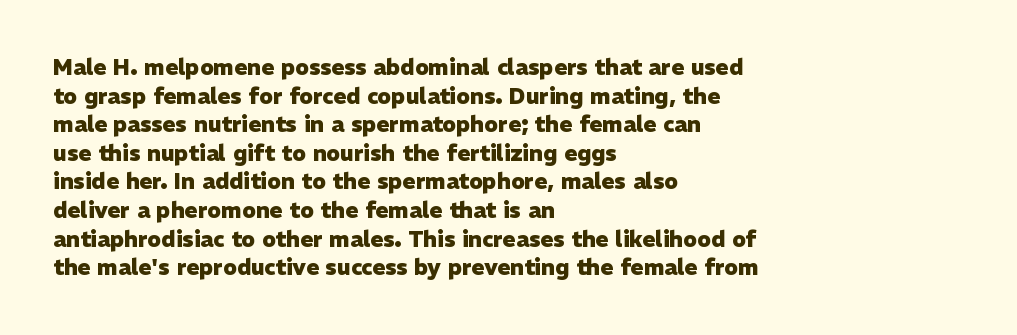
The image shows 22 px bold type, upright; set left-aligned, normal line spacing (1.3x), normal letter spacing, not underlined.
